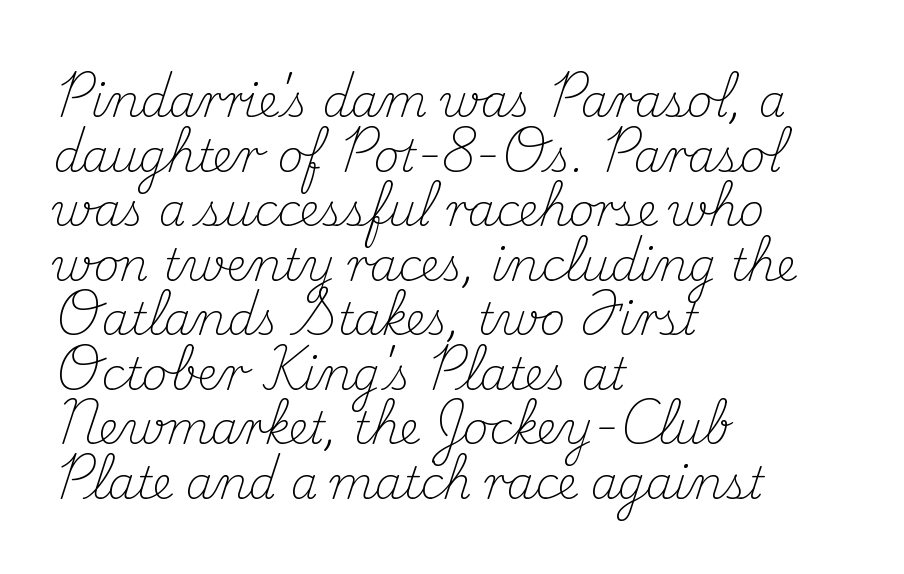
Q: Is the text bold? A: No.
Q: Is the text italic (slanted)? A: Yes.
Q: Is the typeface a serif or a sans-serif typeface? A: Serif.
Q: Is the text underlined? A: No.
Q: How is the paragraph aligned? A: Left-aligned.
Q: Is the spacing between letters normal or unusually wide? A: Normal.
Q: Width (condensed, normal, or wide)? A: Normal.
Q: Stroke contrast? A: Medium.
Q: x-height? A: Small.
Q: Monospaced? A: No.
